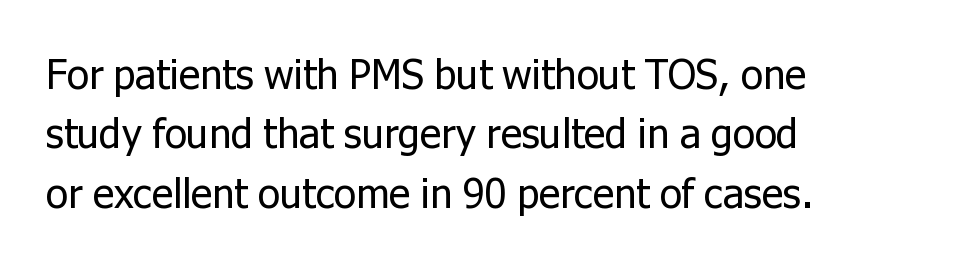
{"serif": "no", "italic": "no", "bold": "no", "weight": "regular", "width": "normal", "stroke_contrast": "low", "x_height": "medium", "monospaced": "no", "underline": "no", "align": "left", "line_spacing": "normal", "line_spacing_ratio": 1.45, "letter_spacing": "normal", "letter_spacing_em": 0.0, "glyph_px": 41}
